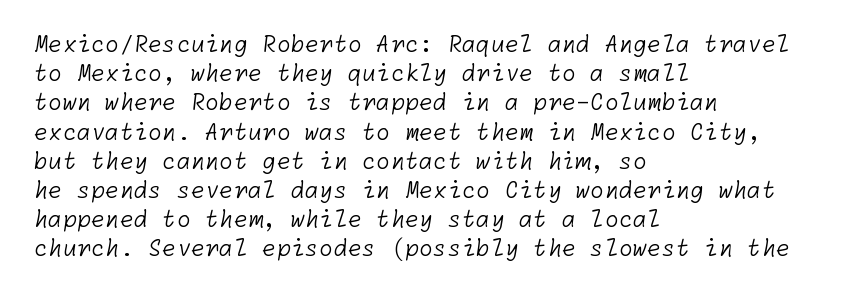
{"bold": "no", "underline": "no", "align": "left", "line_spacing": "normal", "line_spacing_ratio": 1.27, "letter_spacing": "normal", "letter_spacing_em": 0.0, "glyph_px": 23}
